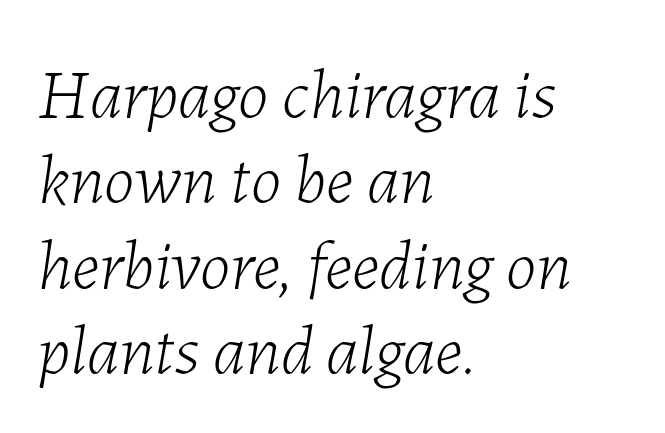
Q: Is the text bold? A: No.
Q: Is the text italic (slanted)? A: Yes, it leans right by about 7 degrees.
Q: Is the text underlined? A: No.
Q: How is the paragraph aligned? A: Left-aligned.
Q: Is the spacing between letters normal or unusually wide? A: Normal.
Q: Width (condensed, normal, or wide)? A: Normal.
Q: Stroke contrast? A: Low.
Q: x-height? A: Medium.
Q: Monospaced? A: No.
